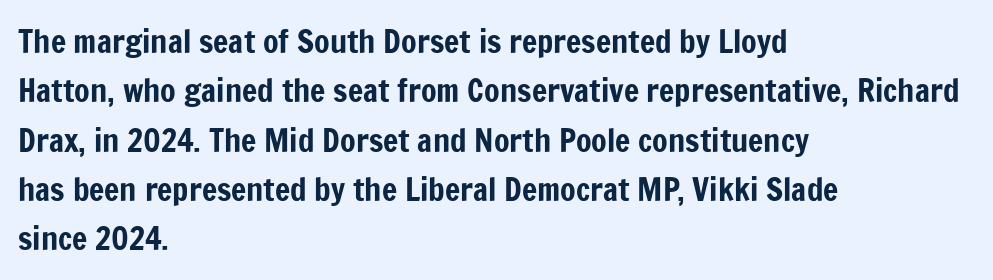
The image shows 32 px condensed sans-serif type, upright; set left-aligned, normal line spacing (1.54x), normal letter spacing, not underlined; low stroke contrast and a medium x-height.
